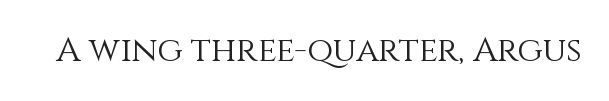
{"italic": "no", "bold": "no", "weight": "light", "width": "normal", "x_height": "large", "monospaced": "no", "underline": "no", "letter_spacing": "normal", "letter_spacing_em": 0.0, "glyph_px": 34}
